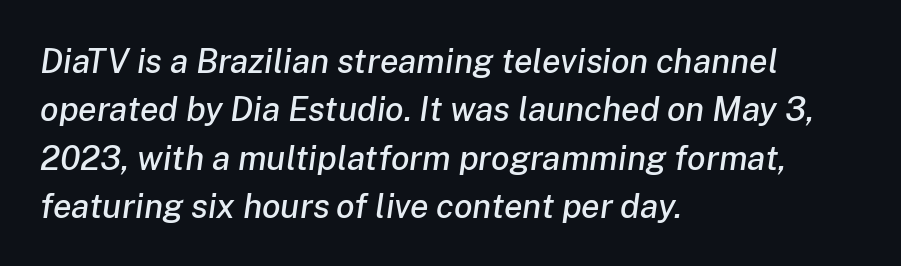
The image shows 34 px text type, italic (leaning right); set left-aligned, normal line spacing (1.42x), normal letter spacing, not underlined; low stroke contrast and a medium x-height.
